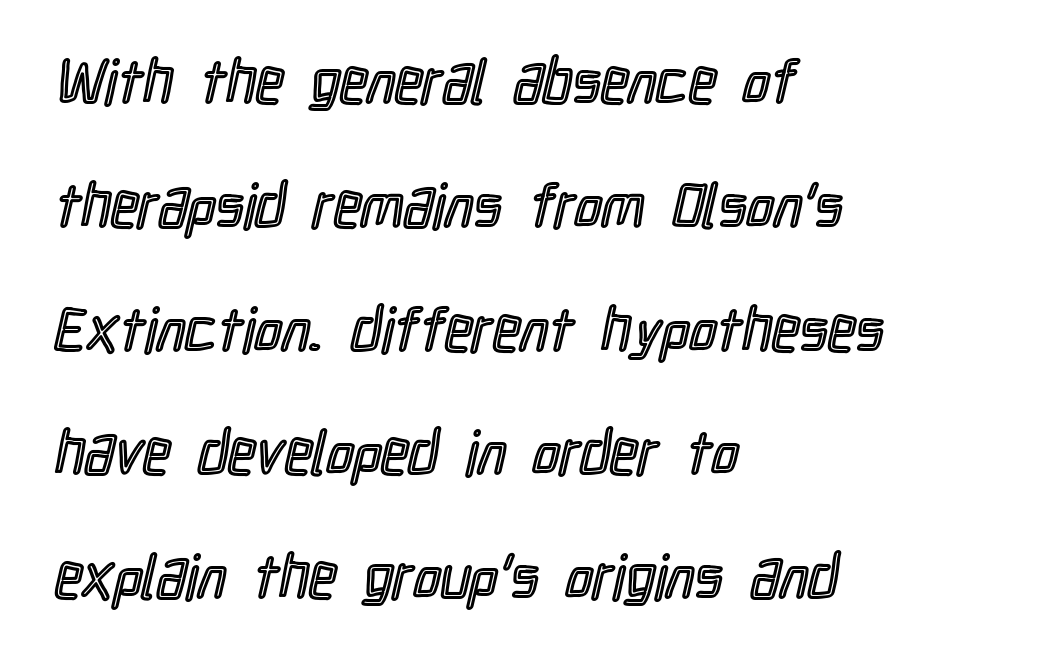
Q: Is the text italic (slanted)? A: Yes.
Q: Is the text underlined? A: No.
Q: How is the paragraph aligned? A: Left-aligned.
Q: Is the spacing between letters normal or unusually wide? A: Normal.
Q: Is the spacing between lines tight, normal or loose? A: Loose.
Q: Width (condensed, normal, or wide)? A: Condensed.
Q: x-height? A: Medium.
Q: Monospaced? A: No.
